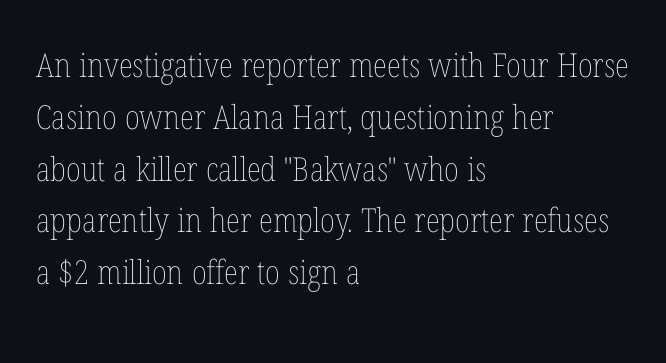
Q: Is the text bold? A: No.
Q: Is the text italic (slanted)? A: No, it is upright.
Q: Is the text underlined? A: No.
Q: How is the paragraph aligned? A: Left-aligned.
Q: Is the spacing between letters normal or unusually wide? A: Normal.
Q: Is the spacing between lines tight, normal or loose? A: Normal.
Q: Width (condensed, normal, or wide)? A: Condensed.
Q: Stroke contrast? A: Low.
Q: x-height? A: Medium.
Q: Monospaced? A: No.
